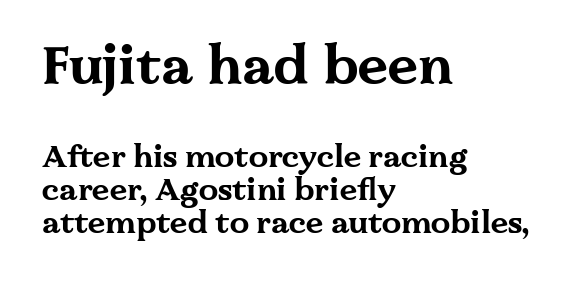
The image shows 54 px bold, wide serif type, upright; set left-aligned, tight line spacing (1.07x), normal letter spacing, not underlined; the first (top) block is 1.74x larger; medium stroke contrast and a medium x-height.
